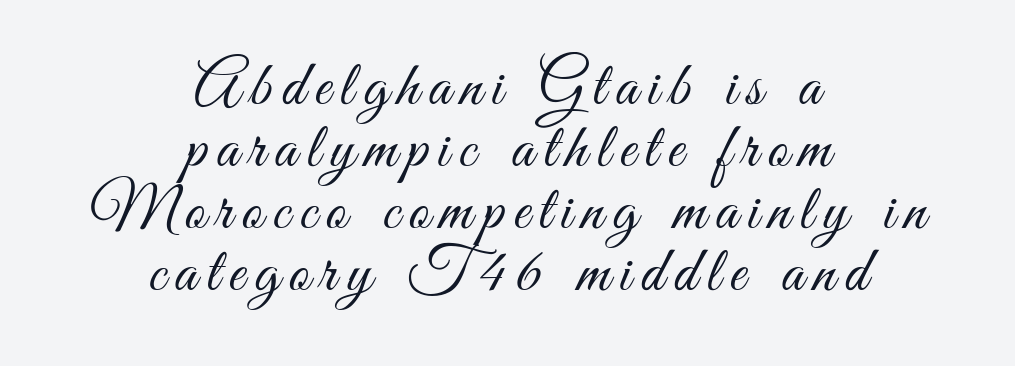
The image shows 64 px light, condensed sans-serif type; set centered, tight line spacing (0.97x), not underlined; medium stroke contrast and a small x-height.
